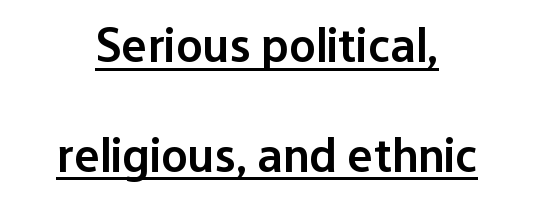
{"serif": "no", "italic": "no", "bold": "semi", "weight": "semibold", "width": "normal", "stroke_contrast": "low", "x_height": "medium", "monospaced": "no", "underline": "yes", "align": "center", "line_spacing": "loose", "line_spacing_ratio": 2.24, "letter_spacing": "normal", "letter_spacing_em": 0.0, "glyph_px": 49}
